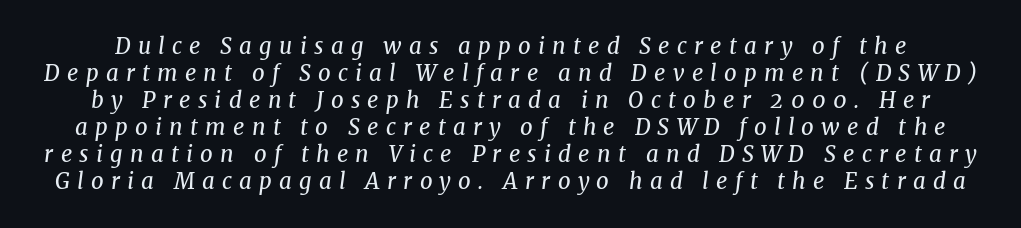
{"italic": "yes", "lean": "right", "slant_degrees": 8, "bold": "no", "underline": "no", "line_spacing_ratio": 1.23, "letter_spacing": "wide", "letter_spacing_em": 0.33, "glyph_px": 22}
